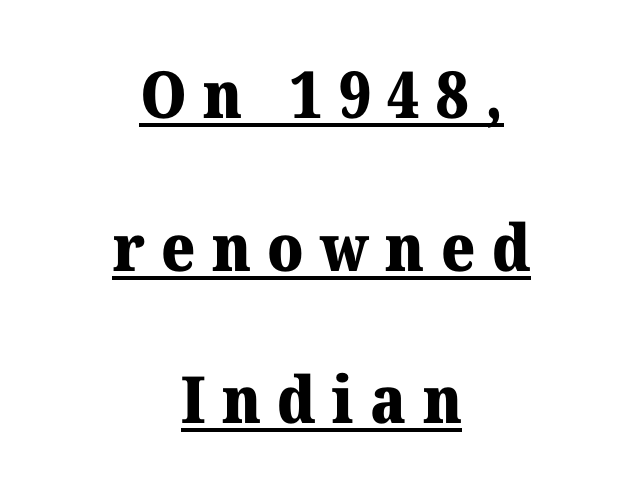
{"serif": "yes", "italic": "no", "bold": "yes", "weight": "heavy", "width": "normal", "stroke_contrast": "medium", "x_height": "medium", "monospaced": "no", "underline": "yes", "align": "center", "line_spacing": "loose", "line_spacing_ratio": 2.35, "letter_spacing": "wide", "letter_spacing_em": 0.25, "glyph_px": 65}
